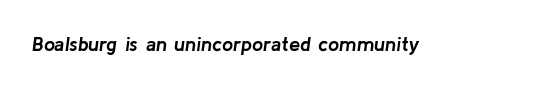
{"italic": "yes", "lean": "right", "slant_degrees": 8, "bold": "yes", "underline": "no", "letter_spacing": "normal", "letter_spacing_em": 0.0, "glyph_px": 20}
